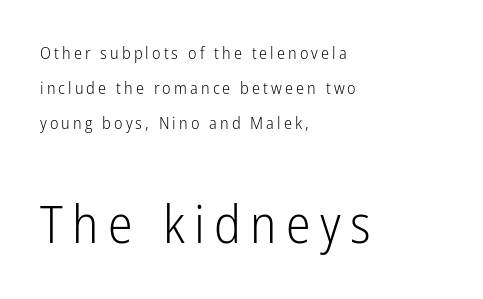
The letters stand upright; this is a roman face. This sample uses a sans-serif face. Reading down the column, the eye jumps a long way to each next line. The rendering enlarges the type as you move from the upper chunk to the lower.
